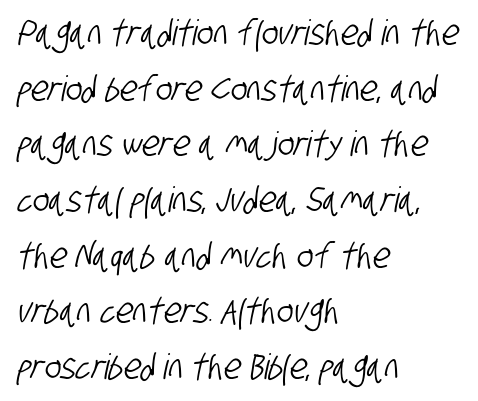
Stroke terminals: plain, sans-serif. The rendering anchors every line to the left-hand side. The designer left line spacing at the default. Think of a printed novel: that variable character pitch is what you see here. A bare baseline throughout the passage.
